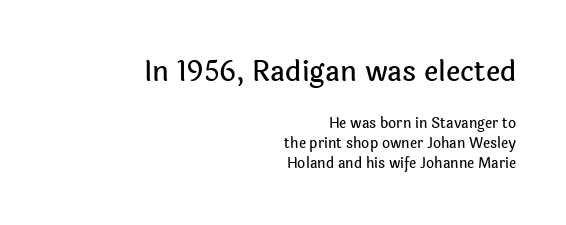
The image shows 28 px sans-serif type, upright; set right-aligned, normal line spacing (1.42x), normal letter spacing, not underlined; the first (top) block is 2.0x larger; a medium x-height.
